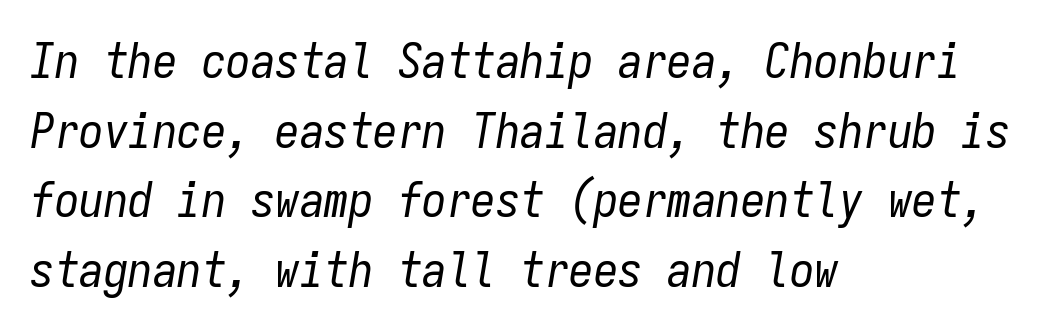
The image shows 49 px regular-weight, condensed type, italic (leaning right), monospaced; set left-aligned, normal line spacing (1.42x), normal letter spacing, not underlined; low stroke contrast and a medium x-height.
